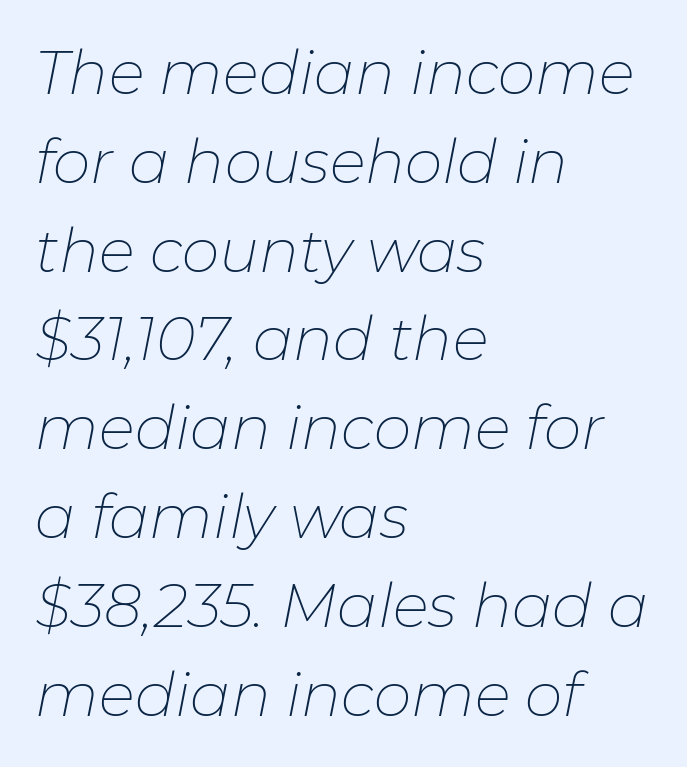
Q: Is the text bold? A: No.
Q: Is the text italic (slanted)? A: Yes, it leans right by about 11 degrees.
Q: Is the text underlined? A: No.
Q: How is the paragraph aligned? A: Left-aligned.
Q: Is the spacing between letters normal or unusually wide? A: Normal.
Q: Is the spacing between lines tight, normal or loose? A: Normal.
Q: Width (condensed, normal, or wide)? A: Normal.
Q: Stroke contrast? A: Low.
Q: x-height? A: Medium.
Q: Monospaced? A: No.
